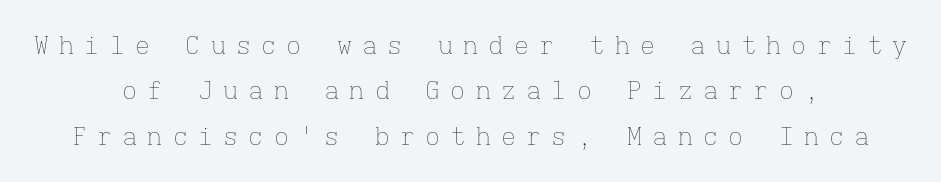
{"italic": "no", "bold": "no", "underline": "no", "align": "center", "line_spacing_ratio": 1.82, "letter_spacing": "wide", "letter_spacing_em": 0.41, "glyph_px": 25}
